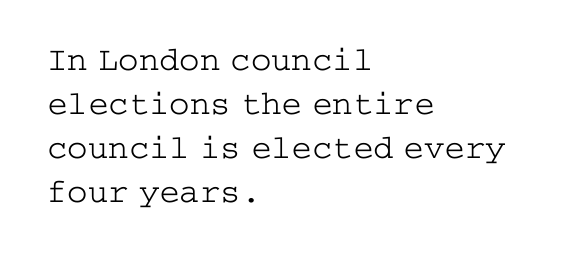
{"serif": "yes", "italic": "no", "bold": "no", "weight": "light", "width": "wide", "stroke_contrast": "low", "x_height": "medium", "underline": "no", "align": "left", "line_spacing": "normal", "line_spacing_ratio": 1.29, "letter_spacing": "normal", "letter_spacing_em": 0.0, "glyph_px": 34}
